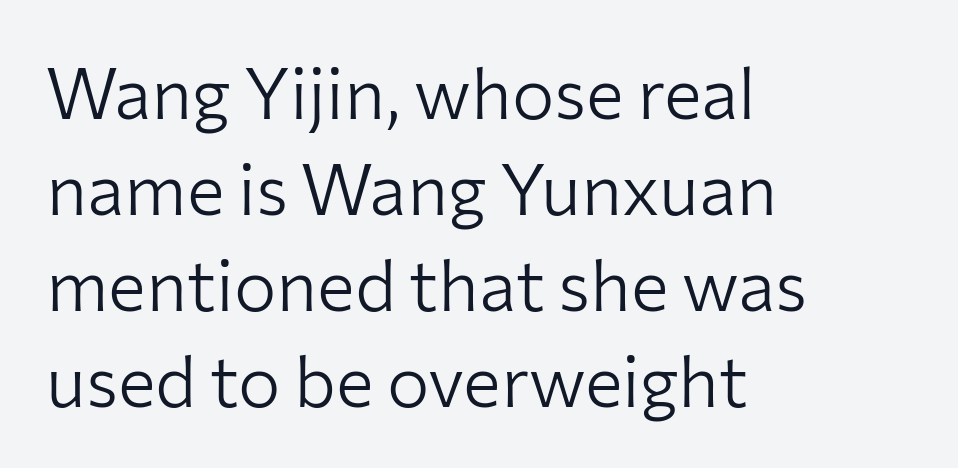
The image shows 71 px light sans-serif type, upright; set left-aligned, normal line spacing (1.35x), normal letter spacing, not underlined; low stroke contrast and a medium x-height.
